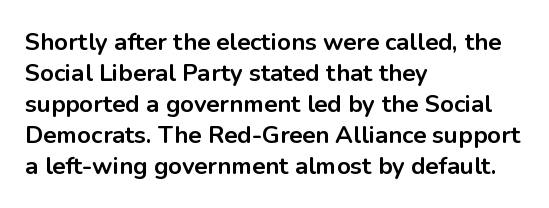
The image shows 24 px bold type, upright; set left-aligned, normal line spacing (1.29x), normal letter spacing, not underlined.
